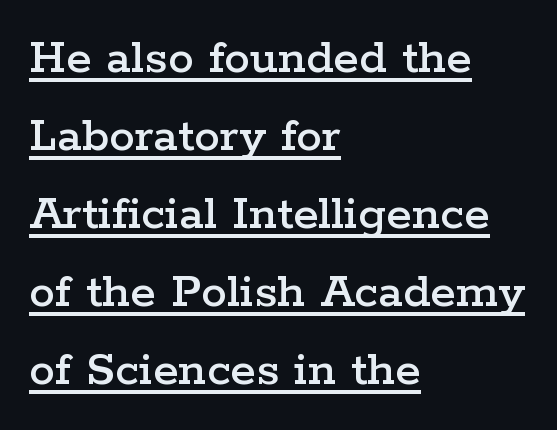
{"serif": "yes", "italic": "no", "width": "wide", "stroke_contrast": "low", "x_height": "medium", "monospaced": "no", "underline": "yes", "align": "left", "line_spacing": "normal", "line_spacing_ratio": 1.5, "letter_spacing": "normal", "letter_spacing_em": 0.0, "glyph_px": 52}
